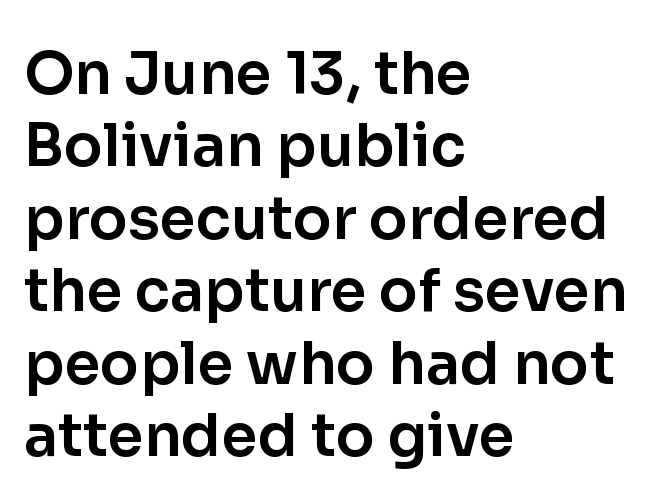
The image shows 58 px sans-serif type, upright; set left-aligned, normal line spacing (1.25x), normal letter spacing, not underlined; low stroke contrast and a medium x-height.
